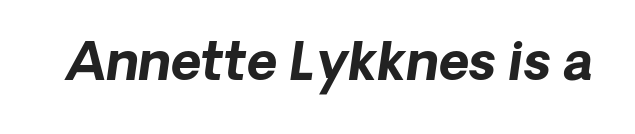
The glyphs are unaccompanied by any horizontal stroke below them. Typographic density is high because the face is bold. The type family on display is of the sans-serif kind. Character widths vary here, with narrow letters taking less room than wide ones. The letters sit at their default tracking, neither squeezed nor spread.
